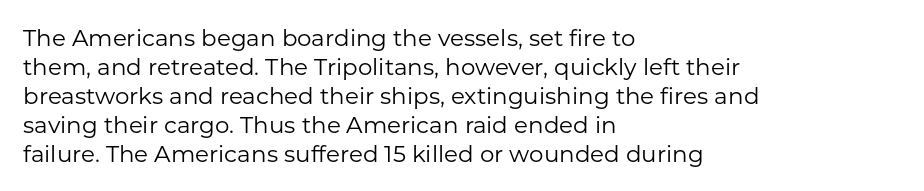
Q: Is the text bold? A: No.
Q: Is the text italic (slanted)? A: No, it is upright.
Q: Is the text underlined? A: No.
Q: How is the paragraph aligned? A: Left-aligned.
Q: Is the spacing between letters normal or unusually wide? A: Normal.
Q: Is the spacing between lines tight, normal or loose? A: Normal.
